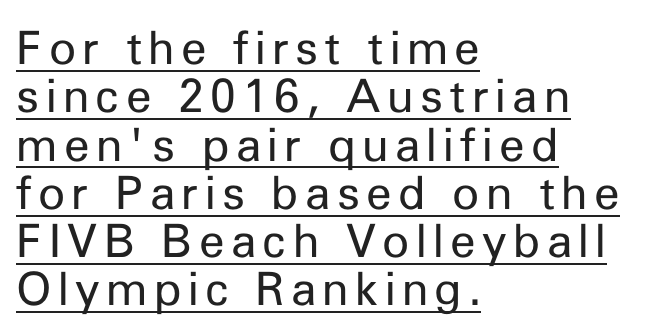
{"serif": "no", "italic": "no", "bold": "no", "weight": "regular", "width": "normal", "stroke_contrast": "low", "x_height": "medium", "monospaced": "no", "underline": "yes", "align": "left", "line_spacing": "tight", "line_spacing_ratio": 1.05, "glyph_px": 46}
